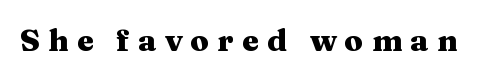
The image shows 31 px heavy, wide serif type, upright; set unusually wide letter spacing (+0.26 em), not underlined; medium stroke contrast and a medium x-height.
